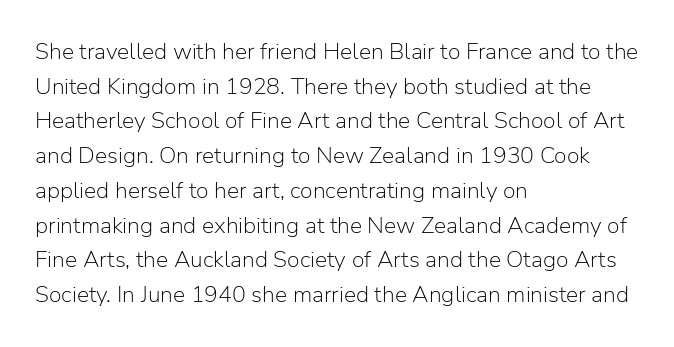
{"italic": "no", "bold": "no", "underline": "no", "align": "left", "line_spacing": "normal", "line_spacing_ratio": 1.51, "letter_spacing": "normal", "letter_spacing_em": 0.0, "glyph_px": 23}
